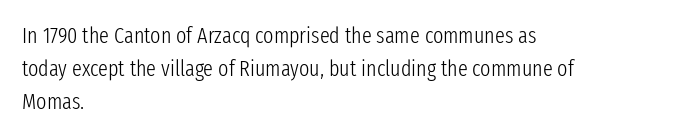
The image shows 22 px text type, upright; set left-aligned, normal line spacing (1.51x), normal letter spacing, not underlined.
